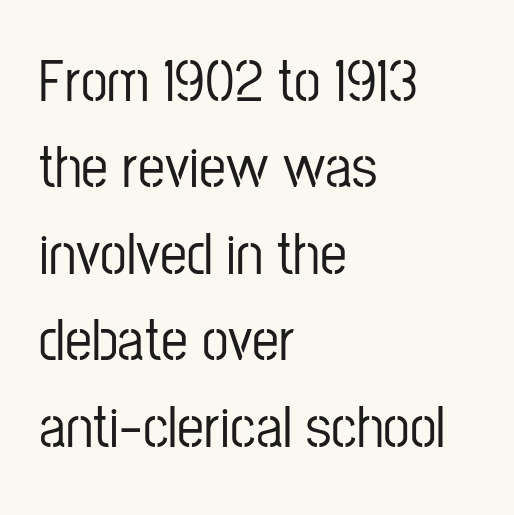
Q: Is the text italic (slanted)? A: No, it is upright.
Q: Is the typeface a serif or a sans-serif typeface? A: Sans-serif.
Q: Is the text underlined? A: No.
Q: How is the paragraph aligned? A: Left-aligned.
Q: Is the spacing between letters normal or unusually wide? A: Normal.
Q: Is the spacing between lines tight, normal or loose? A: Normal.
Q: Width (condensed, normal, or wide)? A: Condensed.
Q: Stroke contrast? A: Low.
Q: x-height? A: Medium.
Q: Monospaced? A: No.
